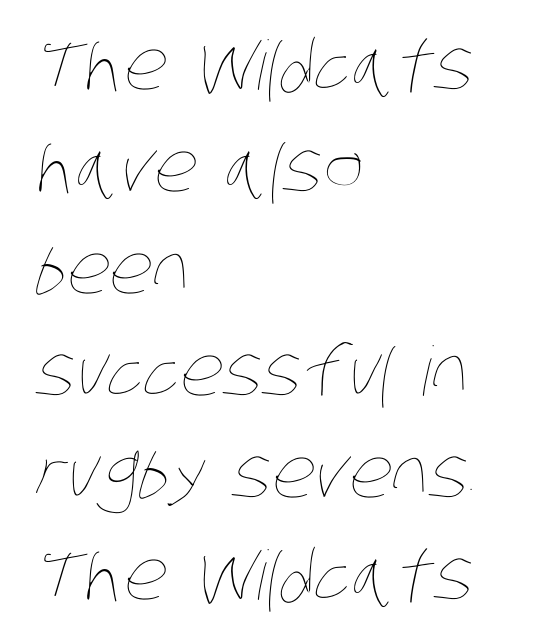
The lines sit at an ordinary, default distance from one another. Leftover space on each line is placed entirely after the last word. The passage shown is not underscored anywhere. The gaps between neighbouring characters are ordinary and unremarkable.
